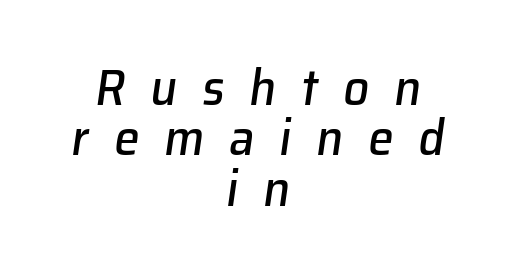
Q: Is the text italic (slanted)? A: Yes, it leans right by about 8 degrees.
Q: Is the text underlined? A: No.
Q: How is the paragraph aligned? A: Centered.
Q: Is the spacing between letters normal or unusually wide? A: Unusually wide.
Q: Is the spacing between lines tight, normal or loose? A: Tight.
Q: Width (condensed, normal, or wide)? A: Normal.
Q: Stroke contrast? A: Low.
Q: x-height? A: Medium.
Q: Monospaced? A: No.
